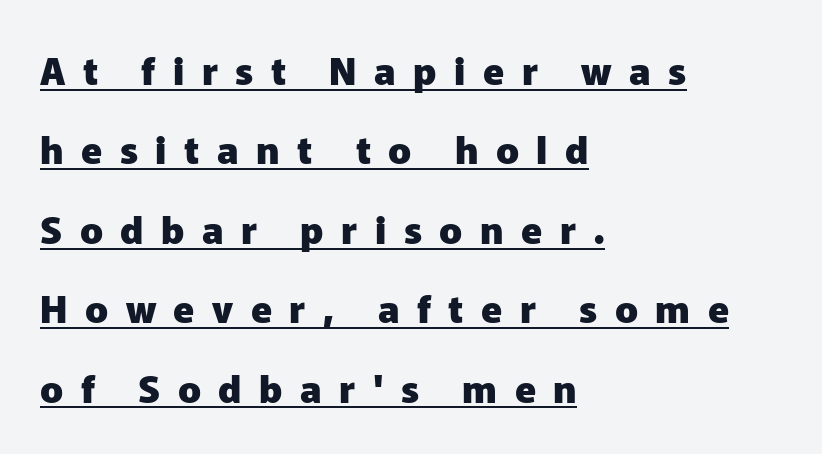
The image shows 38 px heavy sans-serif type, upright; set left-aligned, loose line spacing (2.09x), unusually wide letter spacing (+0.46 em), underlined; low stroke contrast and a medium x-height.
